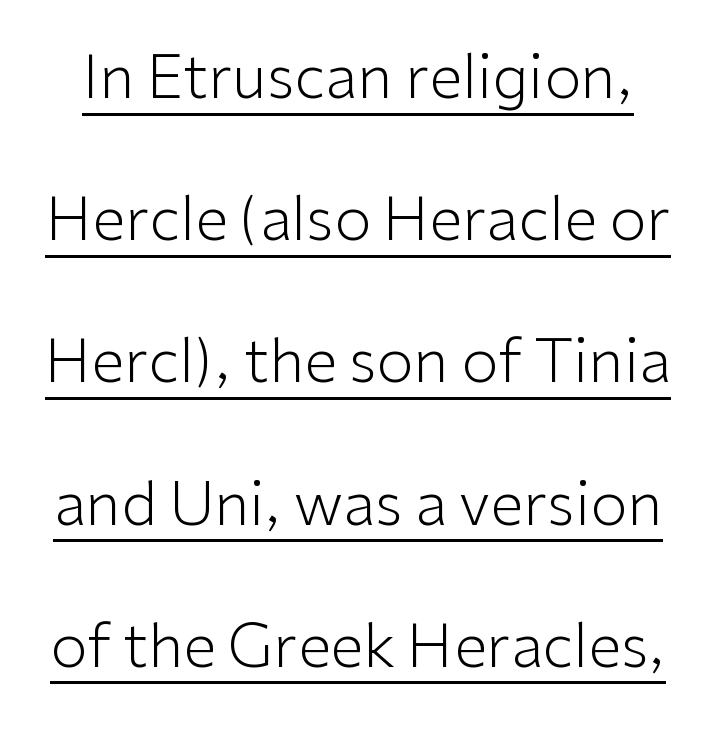
{"serif": "no", "italic": "no", "bold": "no", "weight": "light", "width": "normal", "stroke_contrast": "low", "x_height": "medium", "monospaced": "no", "underline": "yes", "line_spacing": "loose", "line_spacing_ratio": 2.37, "letter_spacing": "normal", "letter_spacing_em": 0.0, "glyph_px": 60}
